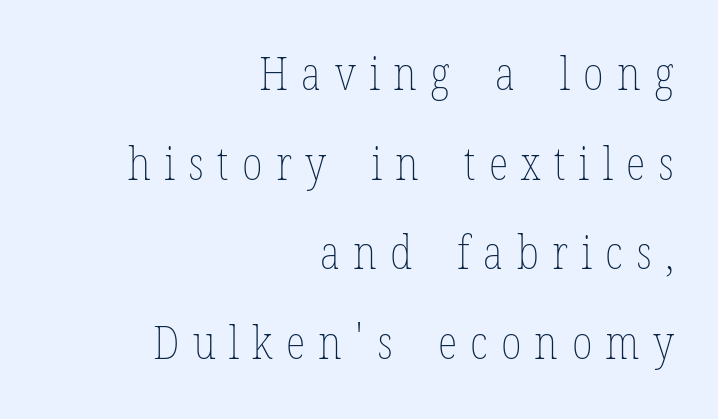
A typesetter would mark this as roman, not italic. Each letter keeps its own natural width here, so spacing adapts to shape. Line endings align vertically; line beginnings do not. Summary of weight: not heavy and not bold. These lines stand farther apart than default settings would place them.
